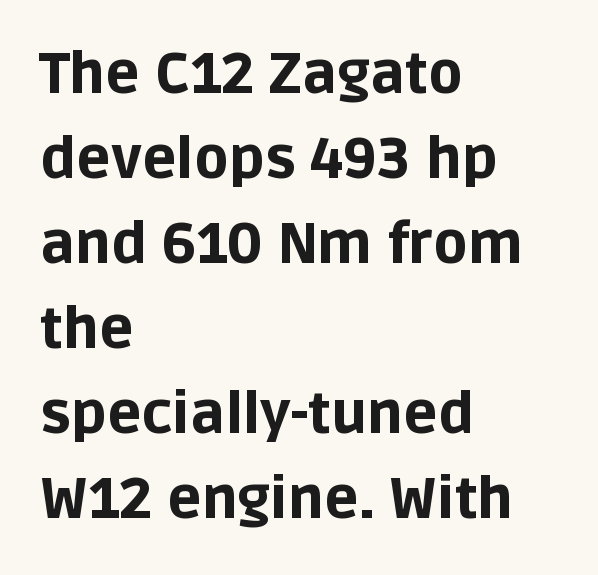
The image shows 57 px bold sans-serif type, upright; set left-aligned, normal line spacing (1.49x), normal letter spacing, not underlined; low stroke contrast and a large x-height.
